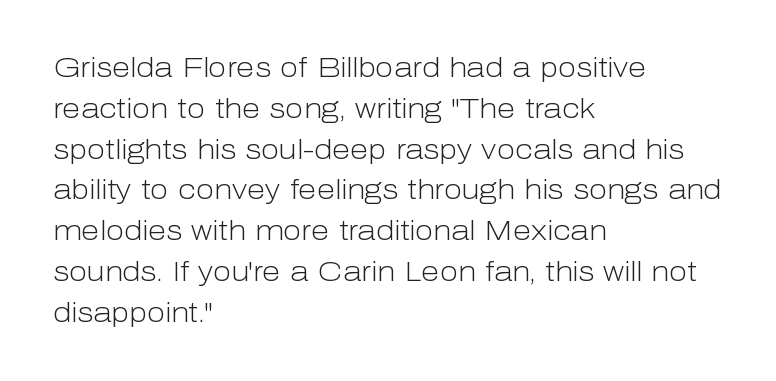
{"italic": "no", "bold": "no", "underline": "no", "align": "left", "line_spacing": "normal", "line_spacing_ratio": 1.51, "letter_spacing": "normal", "letter_spacing_em": 0.0, "glyph_px": 27}
